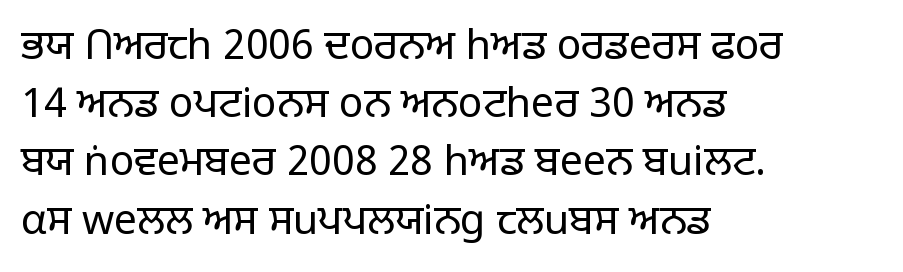
Q: Is the text bold? A: No.
Q: Is the text italic (slanted)? A: No, it is upright.
Q: Is the typeface a serif or a sans-serif typeface? A: Sans-serif.
Q: Is the text underlined? A: No.
Q: How is the paragraph aligned? A: Left-aligned.
Q: Is the spacing between letters normal or unusually wide? A: Normal.
Q: Is the spacing between lines tight, normal or loose? A: Normal.
Q: Width (condensed, normal, or wide)? A: Normal.
Q: Stroke contrast? A: Low.
Q: x-height? A: Large.
Q: Monospaced? A: No.
